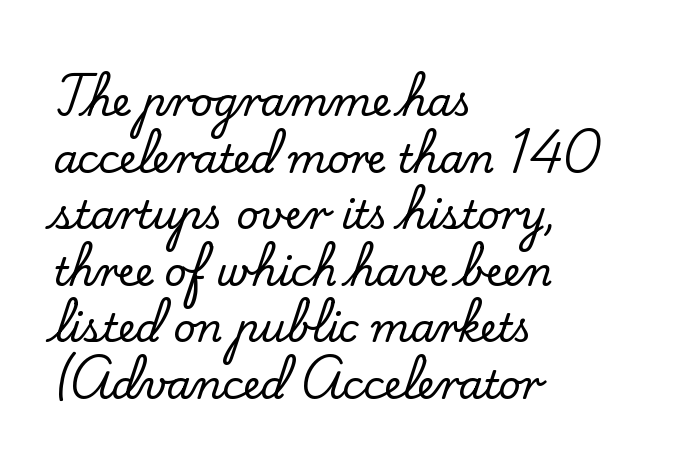
The image shows 39 px serif type; set left-aligned, normal line spacing (1.45x), normal letter spacing, not underlined; low stroke contrast and a small x-height.
